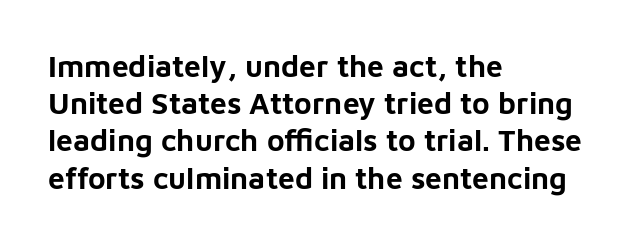
The image shows 30 px bold sans-serif type, upright; set left-aligned, line spacing 1.24x, normal letter spacing, not underlined; low stroke contrast and a medium x-height.
